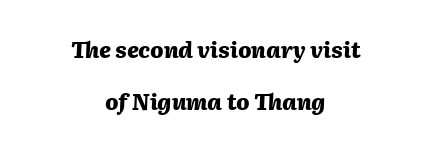
Q: Is the text bold? A: Yes.
Q: Is the text italic (slanted)? A: Yes, it leans right by about 2 degrees.
Q: Is the text underlined? A: No.
Q: How is the paragraph aligned? A: Centered.
Q: Is the spacing between letters normal or unusually wide? A: Normal.
Q: Is the spacing between lines tight, normal or loose? A: Loose.
